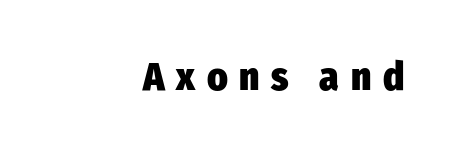
{"serif": "no", "italic": "no", "bold": "yes", "weight": "heavy", "width": "condensed", "stroke_contrast": "low", "x_height": "medium", "monospaced": "no", "underline": "no", "align": "right", "letter_spacing": "wide", "letter_spacing_em": 0.3, "glyph_px": 39}
